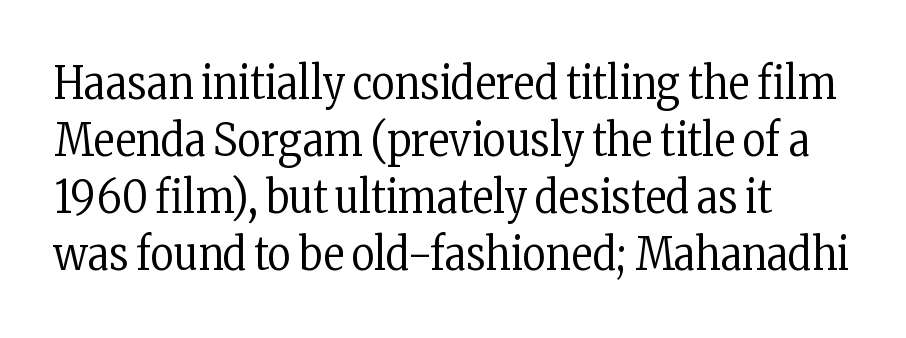
{"serif": "yes", "italic": "no", "bold": "no", "weight": "regular", "width": "condensed", "stroke_contrast": "low", "x_height": "medium", "monospaced": "no", "underline": "no", "align": "left", "line_spacing": "normal", "line_spacing_ratio": 1.27, "letter_spacing": "normal", "letter_spacing_em": 0.0, "glyph_px": 45}
